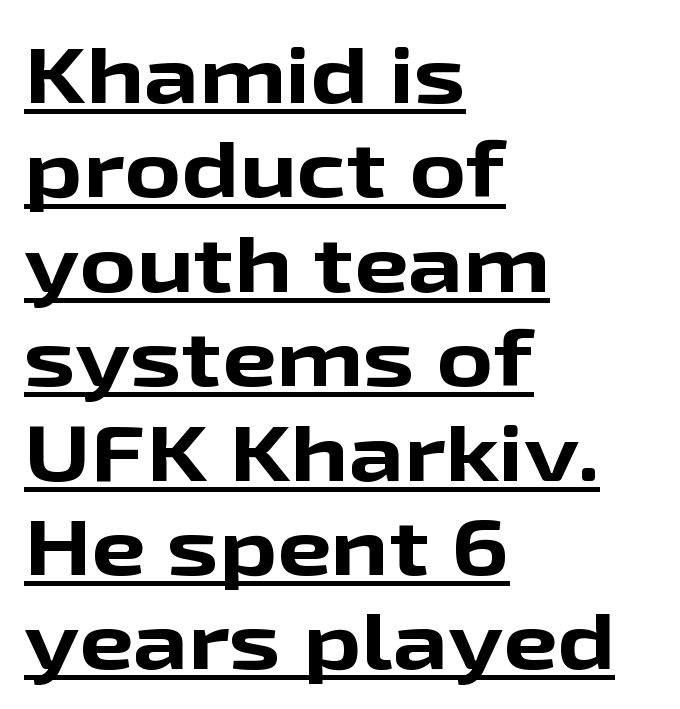
Q: Is the text bold? A: Yes.
Q: Is the text italic (slanted)? A: No, it is upright.
Q: Is the typeface a serif or a sans-serif typeface? A: Sans-serif.
Q: Is the text underlined? A: Yes.
Q: How is the paragraph aligned? A: Left-aligned.
Q: Is the spacing between letters normal or unusually wide? A: Normal.
Q: Width (condensed, normal, or wide)? A: Wide.
Q: Stroke contrast? A: Low.
Q: x-height? A: Medium.
Q: Monospaced? A: No.
